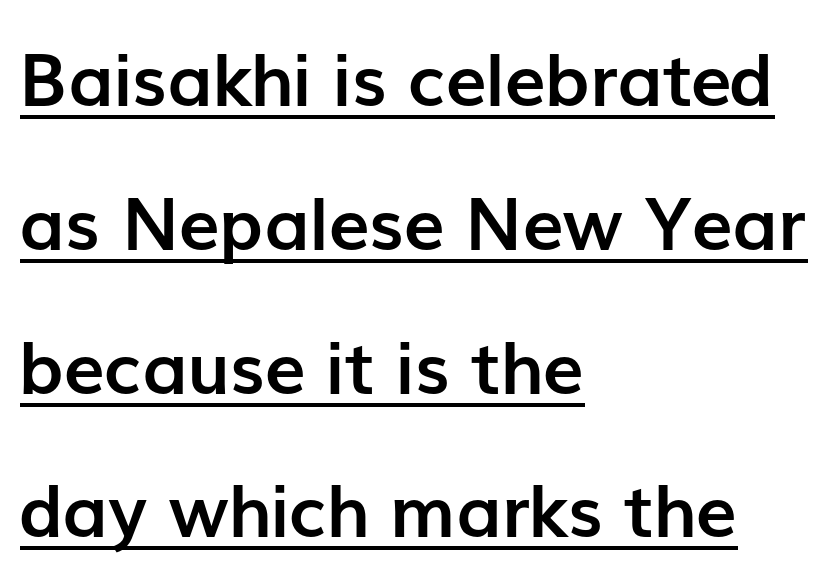
Q: Is the text bold? A: Yes.
Q: Is the text italic (slanted)? A: No, it is upright.
Q: Is the typeface a serif or a sans-serif typeface? A: Sans-serif.
Q: Is the text underlined? A: Yes.
Q: How is the paragraph aligned? A: Left-aligned.
Q: Is the spacing between letters normal or unusually wide? A: Normal.
Q: Is the spacing between lines tight, normal or loose? A: Loose.
Q: Width (condensed, normal, or wide)? A: Normal.
Q: Stroke contrast? A: Low.
Q: x-height? A: Medium.
Q: Monospaced? A: No.
